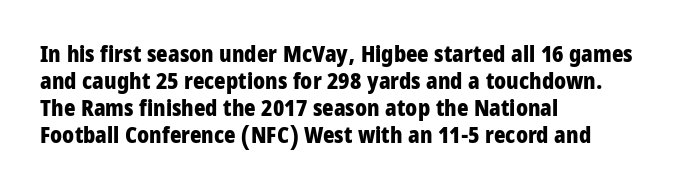
The image shows 22 px bold type, upright; set left-aligned, line spacing 1.23x, normal letter spacing, not underlined.
